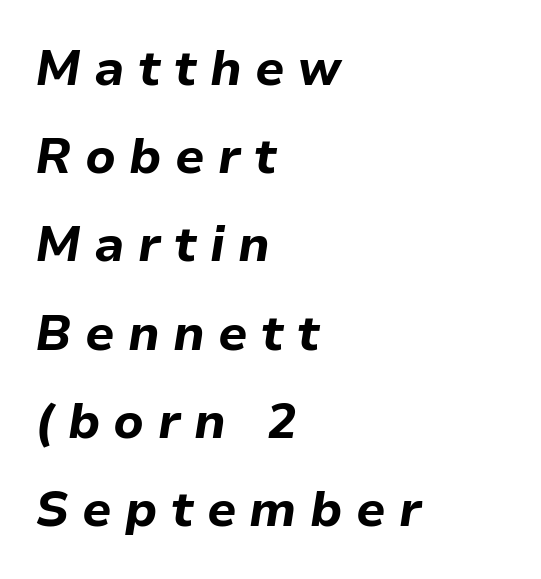
The image shows 49 px bold type, italic (leaning right); set left-aligned, line spacing 1.8x, unusually wide letter spacing (+0.27 em), not underlined; low stroke contrast and a medium x-height.
